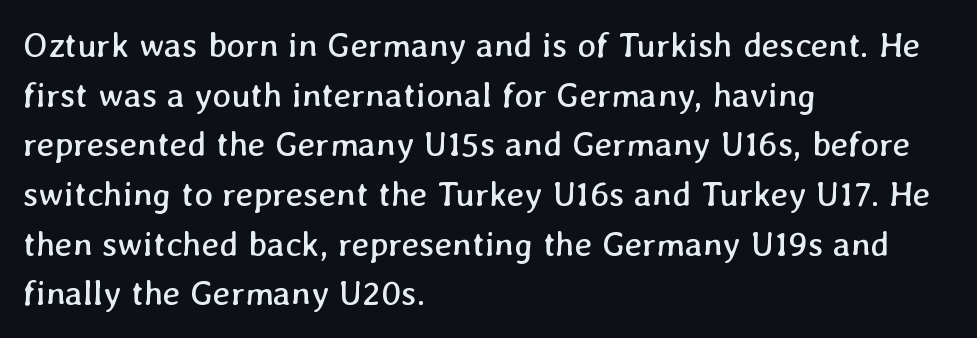
Q: Is the text bold? A: No.
Q: Is the text underlined? A: No.
Q: How is the paragraph aligned? A: Left-aligned.
Q: Is the spacing between letters normal or unusually wide? A: Normal.
Q: Is the spacing between lines tight, normal or loose? A: Normal.
Q: Width (condensed, normal, or wide)? A: Normal.
Q: Stroke contrast? A: Low.
Q: x-height? A: Medium.
Q: Monospaced? A: No.
